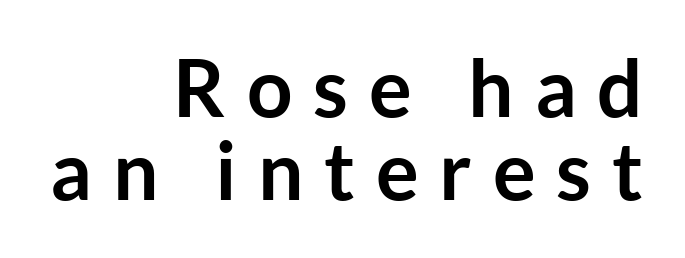
Q: Is the text bold? A: Yes.
Q: Is the text italic (slanted)? A: No, it is upright.
Q: Is the typeface a serif or a sans-serif typeface? A: Sans-serif.
Q: Is the text underlined? A: No.
Q: How is the paragraph aligned? A: Right-aligned.
Q: Is the spacing between letters normal or unusually wide? A: Unusually wide.
Q: Is the spacing between lines tight, normal or loose? A: Tight.
Q: Width (condensed, normal, or wide)? A: Normal.
Q: Stroke contrast? A: Low.
Q: x-height? A: Medium.
Q: Monospaced? A: No.
